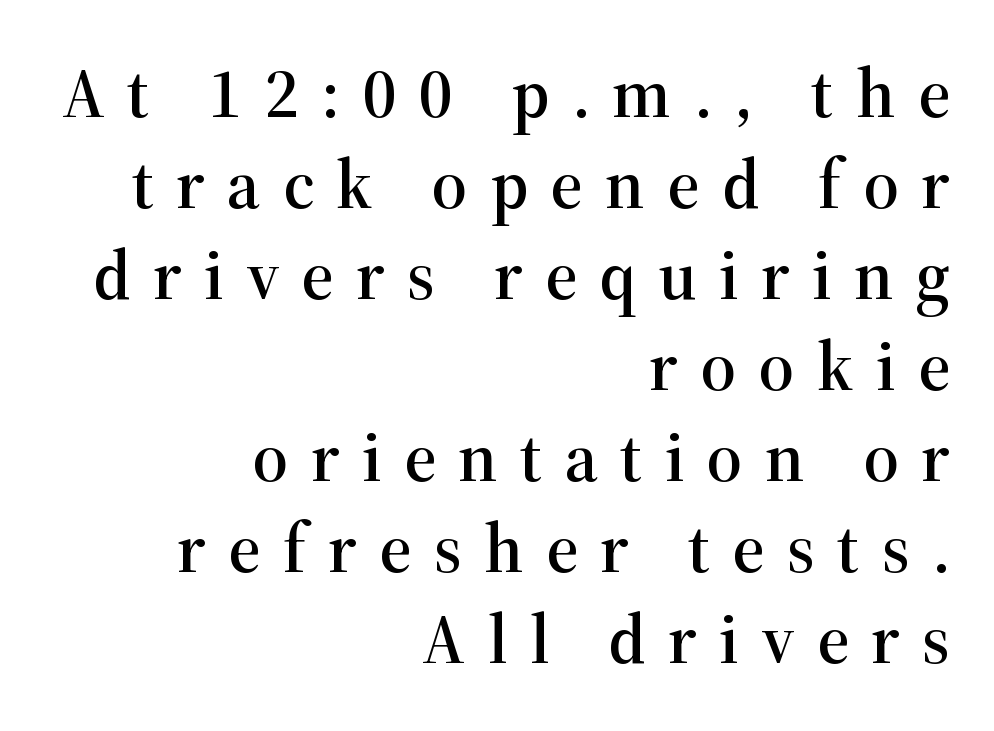
{"serif": "yes", "italic": "no", "width": "normal", "stroke_contrast": "high", "x_height": "medium", "monospaced": "no", "underline": "no", "align": "right", "line_spacing": "normal", "line_spacing_ratio": 1.3, "letter_spacing": "wide", "letter_spacing_em": 0.32, "glyph_px": 70}
